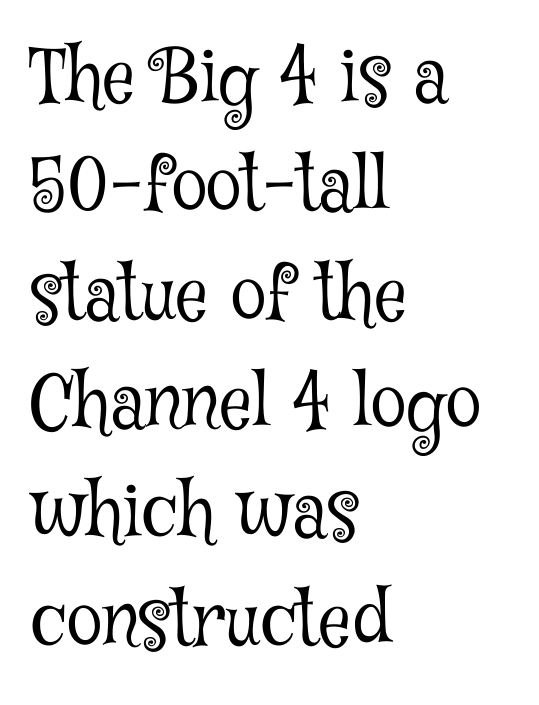
Evenly set lines give the paragraph a standard silhouette. Compared with a typical body face, this is equally light or lighter still. The axis of the letterforms is exactly vertical. Which margin do the lines hug? The left one — the right edge is uneven.
